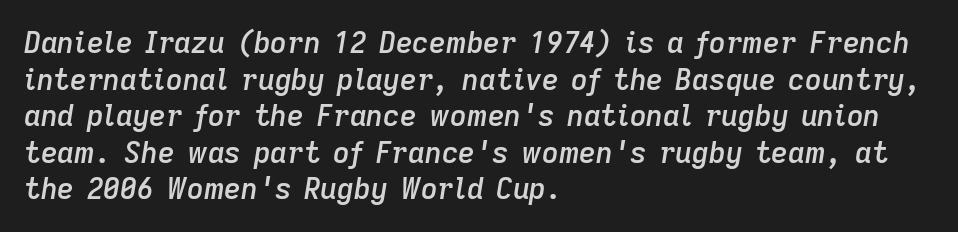
The image shows 29 px semibold type, italic (leaning right); set left-aligned, normal line spacing (1.26x), normal letter spacing, not underlined; low stroke contrast and a medium x-height.
